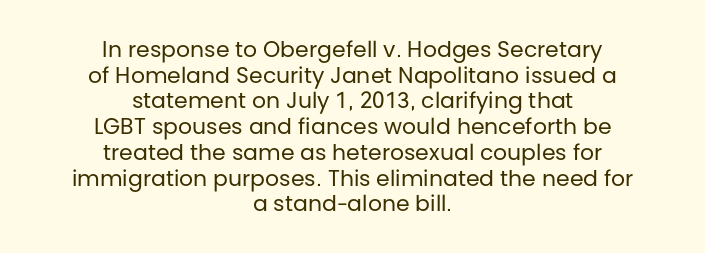
The foot of each line stays bare and open. Ordinary non-slanted type is in use. Caption: multi-line text, centered on the measure. Look at the tracking — it's just the regular setting, nothing added. Each stroke keeps to a modest, everyday thickness or less.
